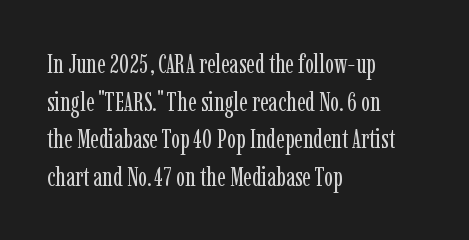
The image shows 27 px text type, upright; set left-aligned, normal line spacing (1.39x), normal letter spacing, not underlined.
